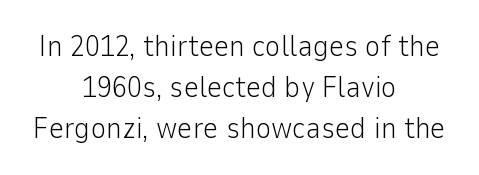
The image shows 30 px light sans-serif type, upright; set centered, normal line spacing (1.37x), normal letter spacing, not underlined; low stroke contrast and a medium x-height.
